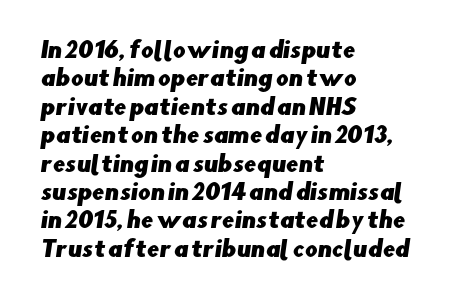
{"underline": "no", "align": "left", "line_spacing": "normal", "line_spacing_ratio": 1.29, "letter_spacing": "normal", "letter_spacing_em": 0.0, "glyph_px": 22}
